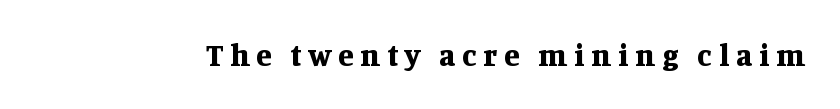
A full-strength bold gives these letters their thick strokes. Each row of text sits above clean, open space. Looks like regular typesetting: each glyph gets only the width it needs. The lettering stays uniformly vertical, giving the passage a roman look.
